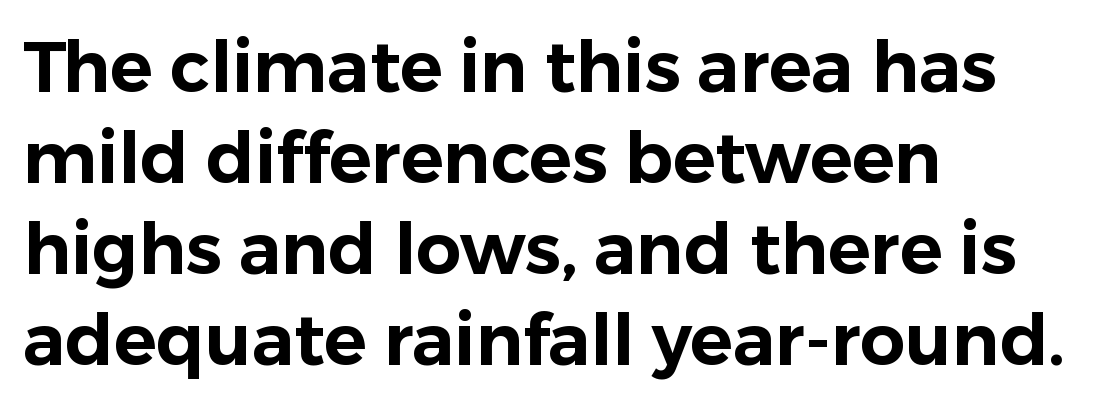
{"serif": "no", "italic": "no", "width": "normal", "stroke_contrast": "low", "x_height": "medium", "monospaced": "no", "underline": "no", "align": "left", "line_spacing": "normal", "line_spacing_ratio": 1.28, "letter_spacing": "normal", "letter_spacing_em": 0.0, "glyph_px": 71}
